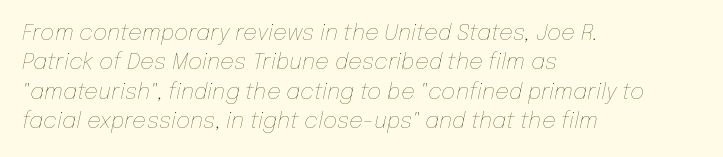
The lines in this sample share a left origin and differ only in where they stop. The lettering tilts uniformly, giving the passage an italic look. The letterforms sit at book weight or below. Clear beneath every line of the passage. You could call the tracking neutral — neither tight nor loose. The rendering uses a moderate line-height, typical for paragraphs.
